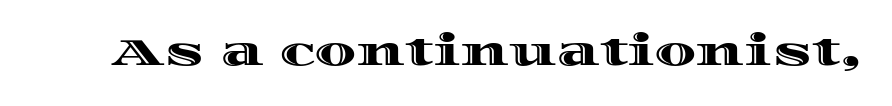
The image shows 37 px wide type, upright; set normal letter spacing, not underlined; a large x-height.
